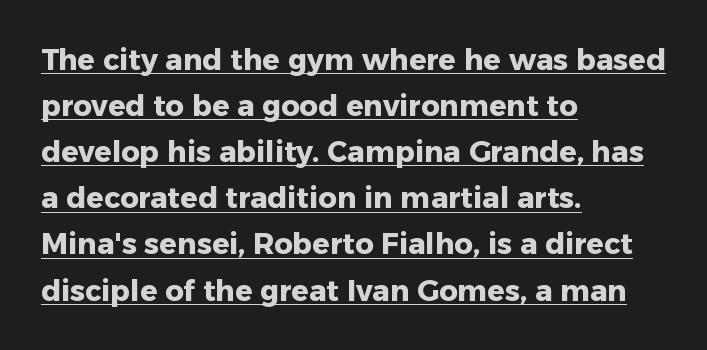
Q: Is the text bold? A: Yes.
Q: Is the text italic (slanted)? A: No, it is upright.
Q: Is the typeface a serif or a sans-serif typeface? A: Sans-serif.
Q: Is the text underlined? A: Yes.
Q: How is the paragraph aligned? A: Left-aligned.
Q: Is the spacing between letters normal or unusually wide? A: Normal.
Q: Is the spacing between lines tight, normal or loose? A: Normal.
Q: Width (condensed, normal, or wide)? A: Normal.
Q: Stroke contrast? A: Low.
Q: x-height? A: Medium.
Q: Monospaced? A: No.
